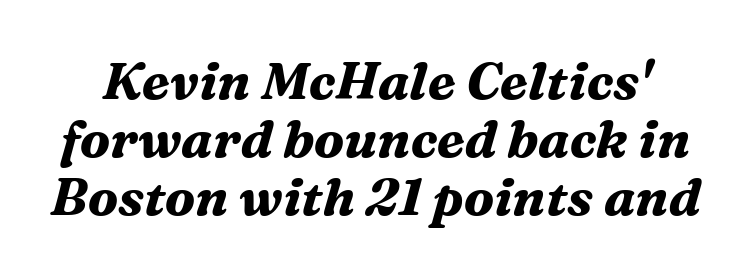
The image shows 52 px bold serif type, italic (leaning right); set tight line spacing (1.12x), normal letter spacing, not underlined; medium stroke contrast and a medium x-height.
